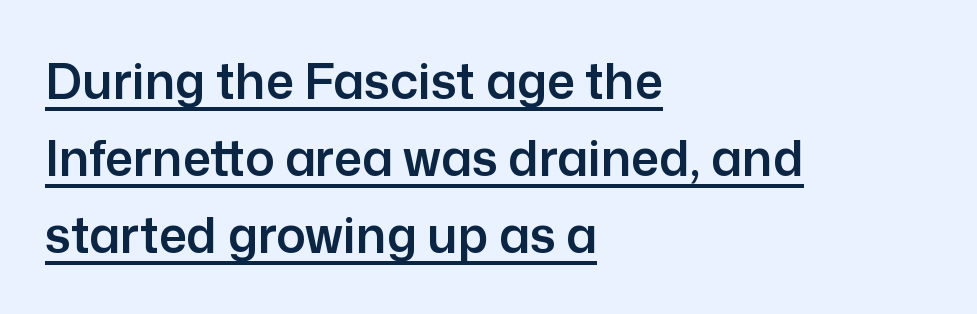
{"serif": "no", "italic": "no", "width": "normal", "stroke_contrast": "low", "x_height": "medium", "monospaced": "no", "underline": "yes", "align": "left", "line_spacing": "normal", "line_spacing_ratio": 1.57, "letter_spacing": "normal", "letter_spacing_em": 0.0, "glyph_px": 49}
